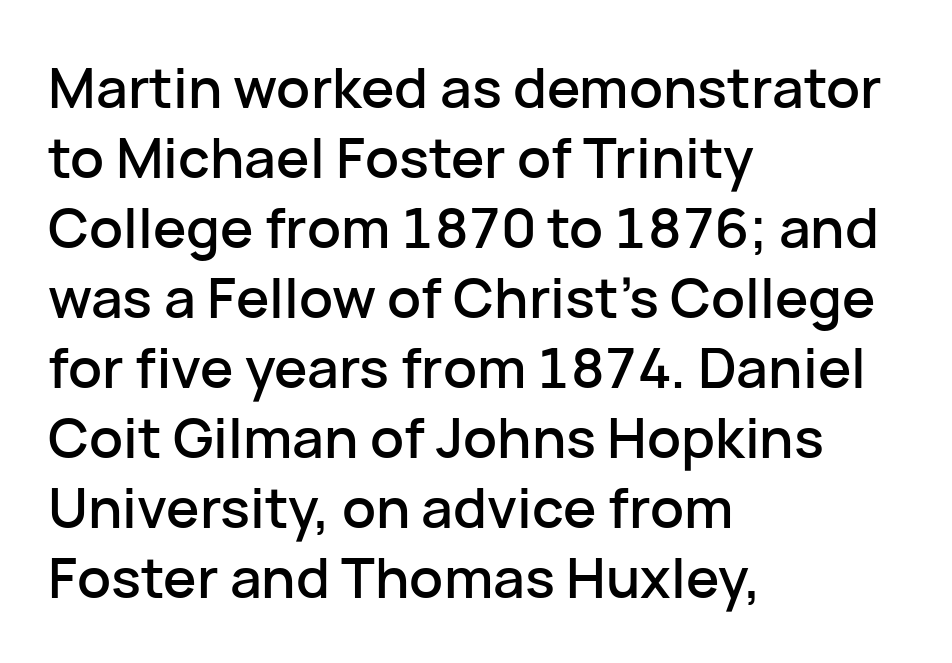
The image shows 56 px sans-serif type, upright; set left-aligned, normal line spacing (1.25x), normal letter spacing, not underlined; low stroke contrast and a medium x-height.
